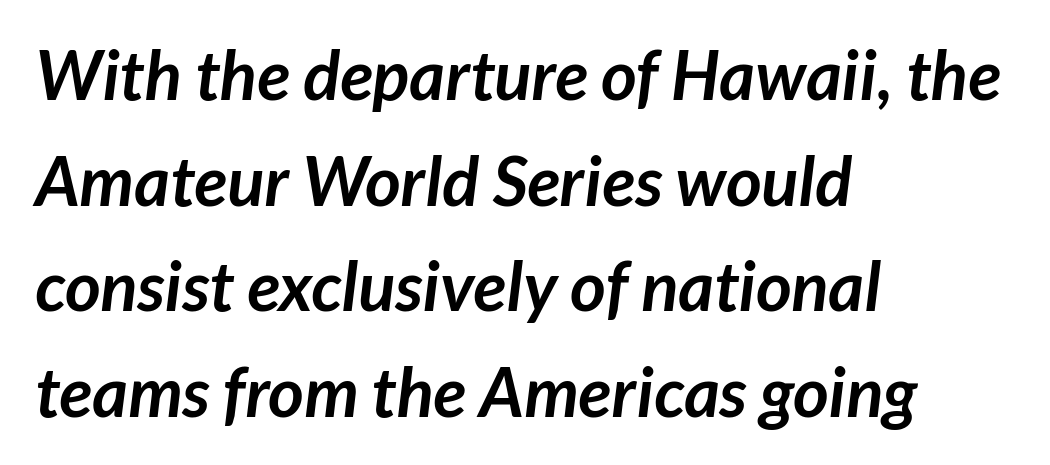
{"serif": "no", "bold": "yes", "weight": "semibold", "width": "normal", "stroke_contrast": "low", "x_height": "medium", "monospaced": "no", "underline": "no", "align": "left", "line_spacing": "normal", "line_spacing_ratio": 1.53, "letter_spacing": "normal", "letter_spacing_em": 0.0, "glyph_px": 69}
